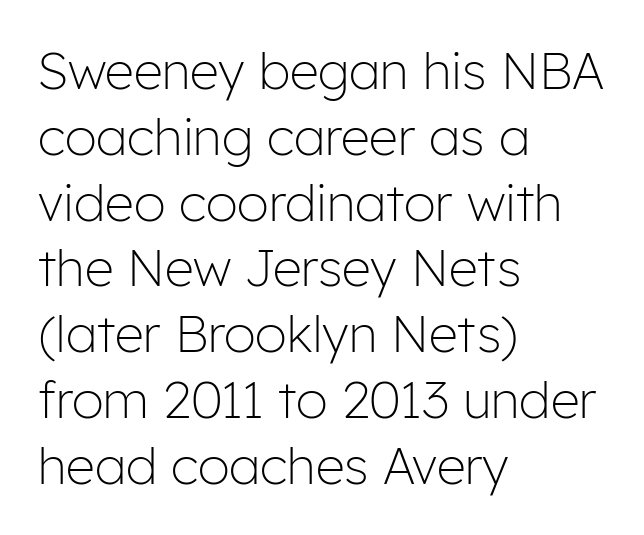
Q: Is the text bold? A: No.
Q: Is the text italic (slanted)? A: No, it is upright.
Q: Is the typeface a serif or a sans-serif typeface? A: Sans-serif.
Q: Is the text underlined? A: No.
Q: How is the paragraph aligned? A: Left-aligned.
Q: Is the spacing between letters normal or unusually wide? A: Normal.
Q: Is the spacing between lines tight, normal or loose? A: Normal.
Q: Width (condensed, normal, or wide)? A: Normal.
Q: Stroke contrast? A: Low.
Q: x-height? A: Medium.
Q: Monospaced? A: No.
